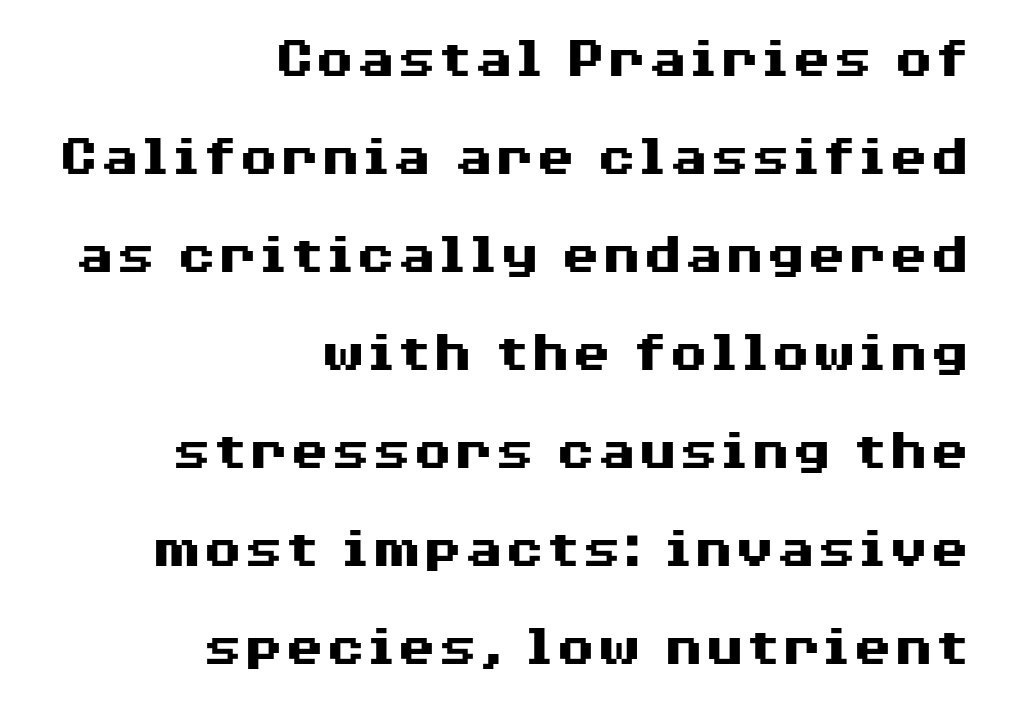
Q: Is the text bold? A: Yes.
Q: Is the text italic (slanted)? A: No, it is upright.
Q: Is the typeface a serif or a sans-serif typeface? A: Sans-serif.
Q: Is the text underlined? A: No.
Q: How is the paragraph aligned? A: Right-aligned.
Q: Is the spacing between letters normal or unusually wide? A: Normal.
Q: Is the spacing between lines tight, normal or loose? A: Normal.
Q: Width (condensed, normal, or wide)? A: Wide.
Q: Stroke contrast? A: Medium.
Q: x-height? A: Medium.
Q: Monospaced? A: No.
